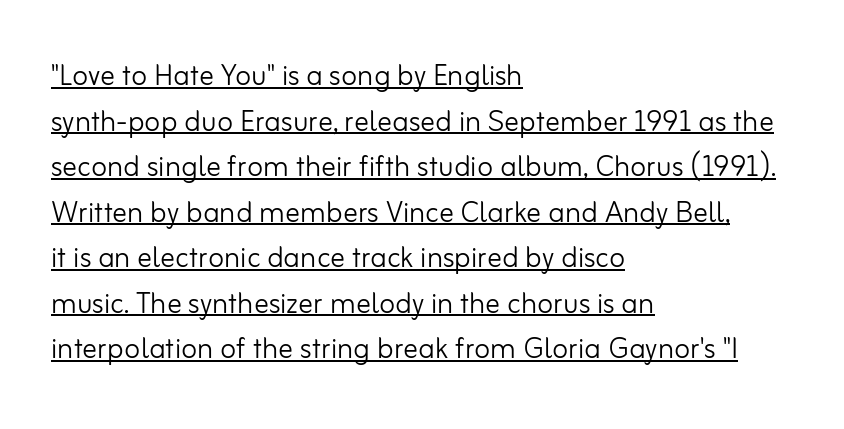
Beneath each row of characters lies a ruled line. The typeface chosen for these lines omits serifs. A typesetter would call this proportional, since set widths differ per character. Stroke mass is kept to a normal reading level or below. All the whitespace from short lines collects on the right.
